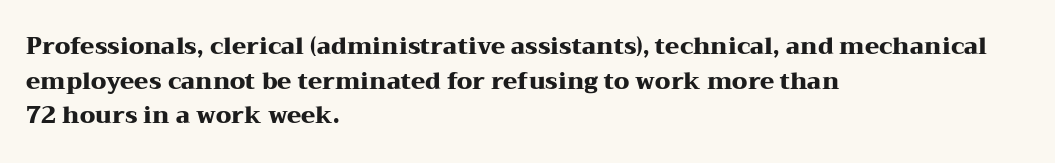
The image shows 23 px bold type, upright; set left-aligned, normal line spacing (1.51x), normal letter spacing, not underlined.
